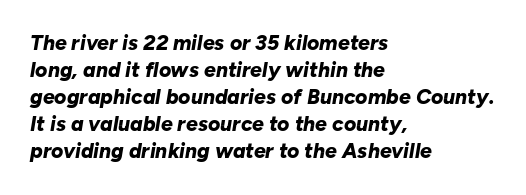
{"italic": "yes", "lean": "right", "slant_degrees": 10, "bold": "yes", "underline": "no", "align": "left", "line_spacing": "normal", "line_spacing_ratio": 1.29, "letter_spacing": "normal", "letter_spacing_em": 0.0, "glyph_px": 21}
